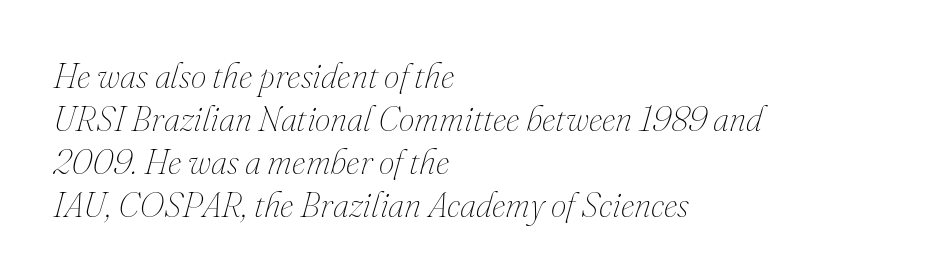
{"italic": "yes", "lean": "right", "slant_degrees": 16, "bold": "no", "weight": "thin", "width": "normal", "stroke_contrast": "medium", "x_height": "small", "monospaced": "no", "underline": "no", "align": "left", "line_spacing_ratio": 1.23, "letter_spacing": "normal", "letter_spacing_em": 0.0, "glyph_px": 35}
